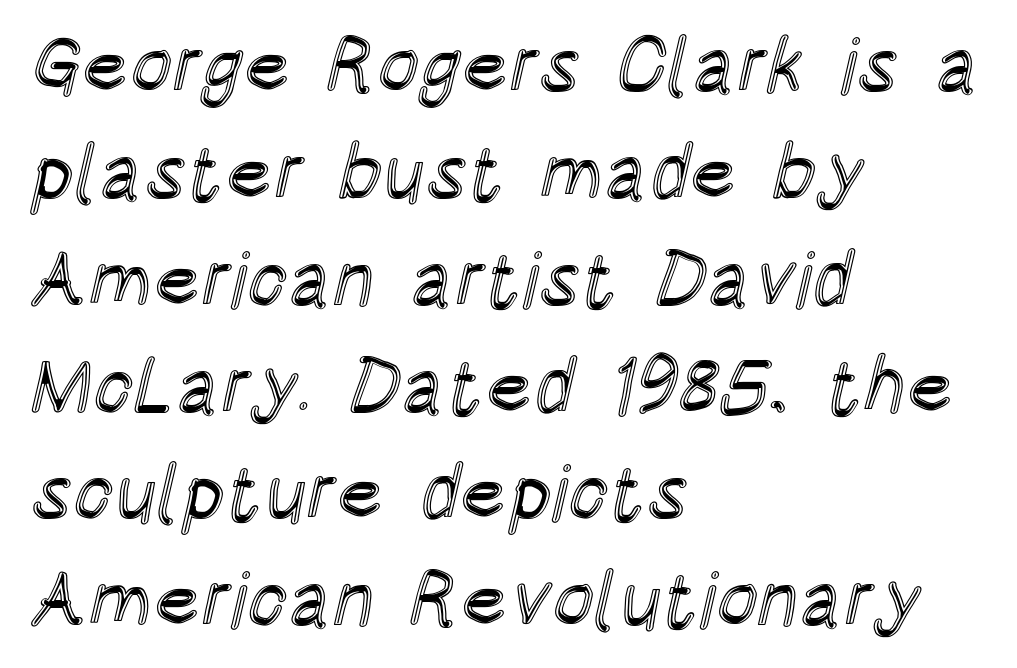
Q: Is the text italic (slanted)? A: Yes.
Q: Is the text underlined? A: No.
Q: How is the paragraph aligned? A: Left-aligned.
Q: Is the spacing between letters normal or unusually wide? A: Normal.
Q: Is the spacing between lines tight, normal or loose? A: Normal.
Q: Width (condensed, normal, or wide)? A: Condensed.
Q: x-height? A: Large.
Q: Monospaced? A: No.
